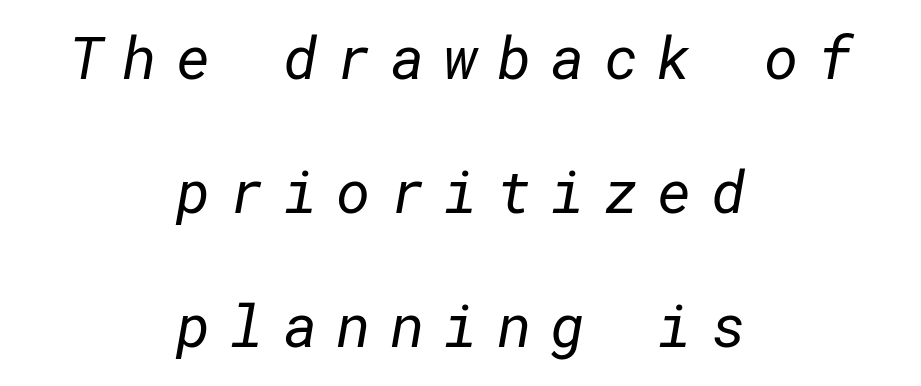
The image shows 59 px regular-weight sans-serif type; set centered, loose line spacing (2.27x), unusually wide letter spacing (+0.32 em), not underlined; low stroke contrast and a medium x-height.
